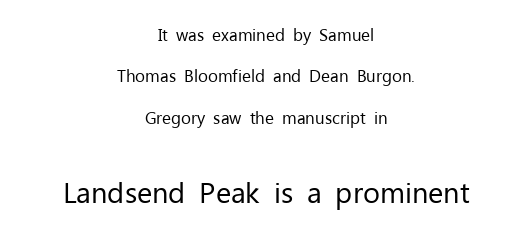
Q: Is the text bold? A: No.
Q: Is the text italic (slanted)? A: No, it is upright.
Q: Is the typeface a serif or a sans-serif typeface? A: Sans-serif.
Q: Is the text underlined? A: No.
Q: How is the paragraph aligned? A: Centered.
Q: Is the spacing between letters normal or unusually wide? A: Normal.
Q: Is the spacing between lines tight, normal or loose? A: Loose.
Q: Which block of text is set in a larger size, the first (top) or the second (bottom)? A: The second (bottom) one.
Q: Width (condensed, normal, or wide)? A: Normal.
Q: Stroke contrast? A: Low.
Q: x-height? A: Medium.
Q: Monospaced? A: No.
